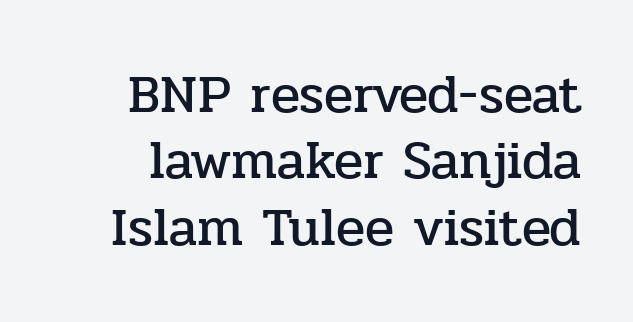
Is this a fixed-width face? No — the glyphs have proportional, varying widths. Check the space under the baseline: it is left empty. Every character sits straight up, as roman type does. These lines are composed in type with serifs.
